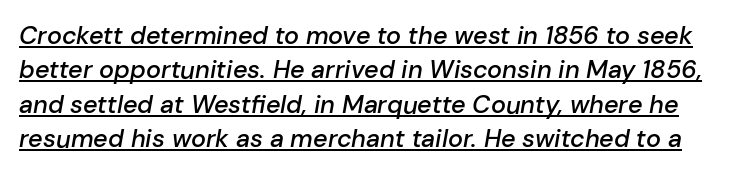
Q: Is the text bold? A: Semi-bold.
Q: Is the text italic (slanted)? A: Yes, it leans right by about 10 degrees.
Q: Is the text underlined? A: Yes.
Q: Is the spacing between letters normal or unusually wide? A: Normal.
Q: Is the spacing between lines tight, normal or loose? A: Normal.
